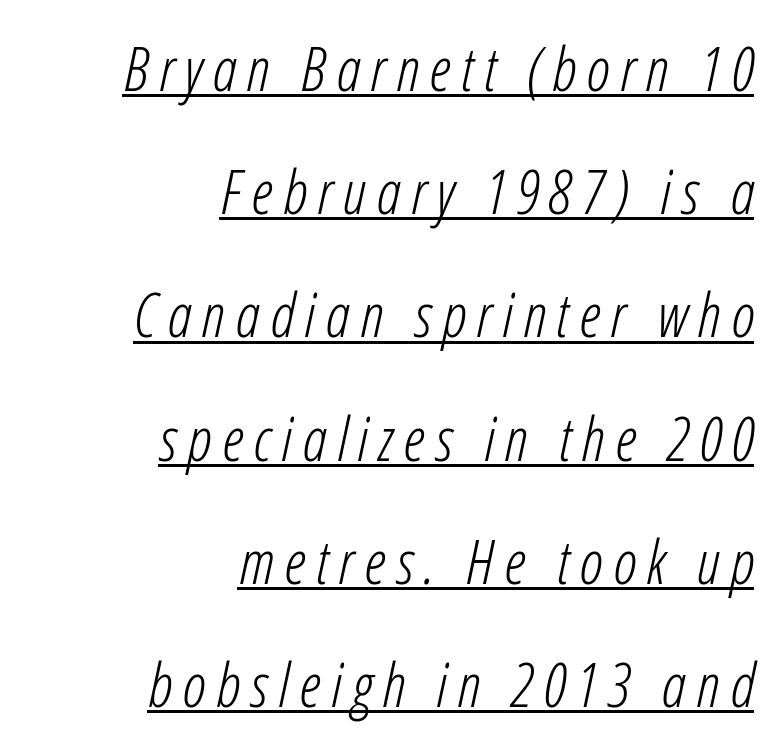
The image shows 61 px light, condensed type, italic (leaning right); set right-aligned, loose line spacing (2.02x), underlined; low stroke contrast and a medium x-height.
